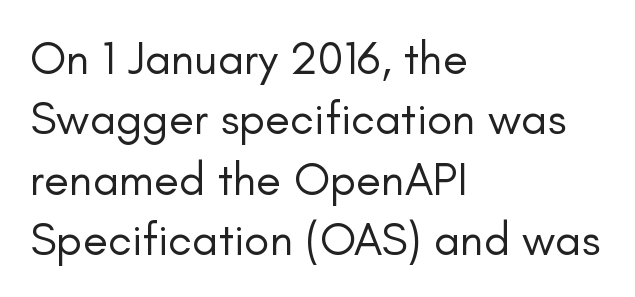
Between one letter and the next there's only the usual sliver of space. Check the space under the baseline: it is left empty. The passage shown is typeset with a sans-serif family. Looks like regular typesetting: each glyph gets only the width it needs.
